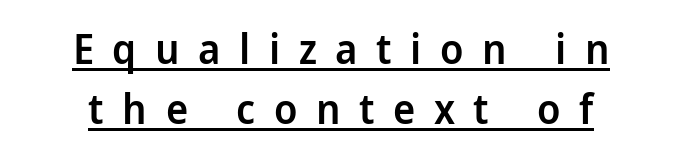
The image shows 42 px semibold sans-serif type, upright; set normal line spacing (1.42x), unusually wide letter spacing (+0.44 em), underlined; low stroke contrast and a medium x-height.
